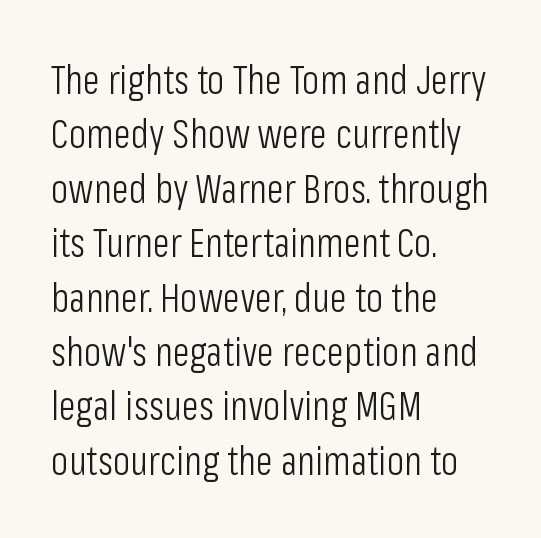
{"serif": "no", "italic": "no", "bold": "no", "weight": "light", "width": "condensed", "stroke_contrast": "low", "x_height": "medium", "monospaced": "no", "underline": "no", "align": "left", "line_spacing": "normal", "line_spacing_ratio": 1.36, "letter_spacing": "normal", "letter_spacing_em": 0.0, "glyph_px": 40}
